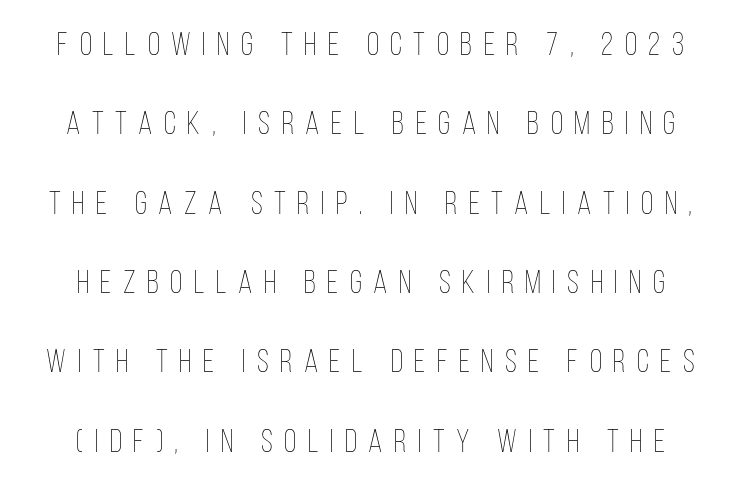
The image shows 32 px thin, condensed type, upright; set loose line spacing (2.48x), unusually wide letter spacing (+0.36 em), not underlined; low stroke contrast and a large x-height.
